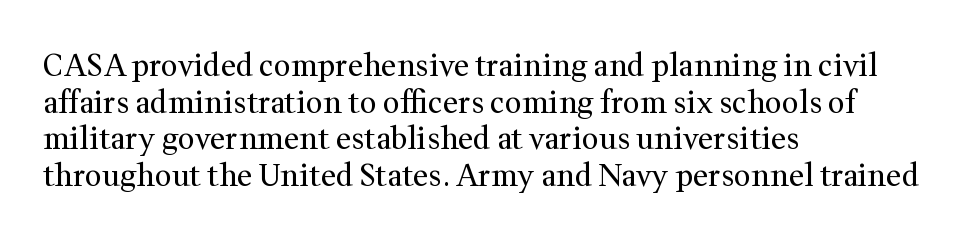
The image shows 30 px regular-weight serif type, upright; set left-aligned, line spacing 1.22x, normal letter spacing, not underlined; medium stroke contrast and a medium x-height.
